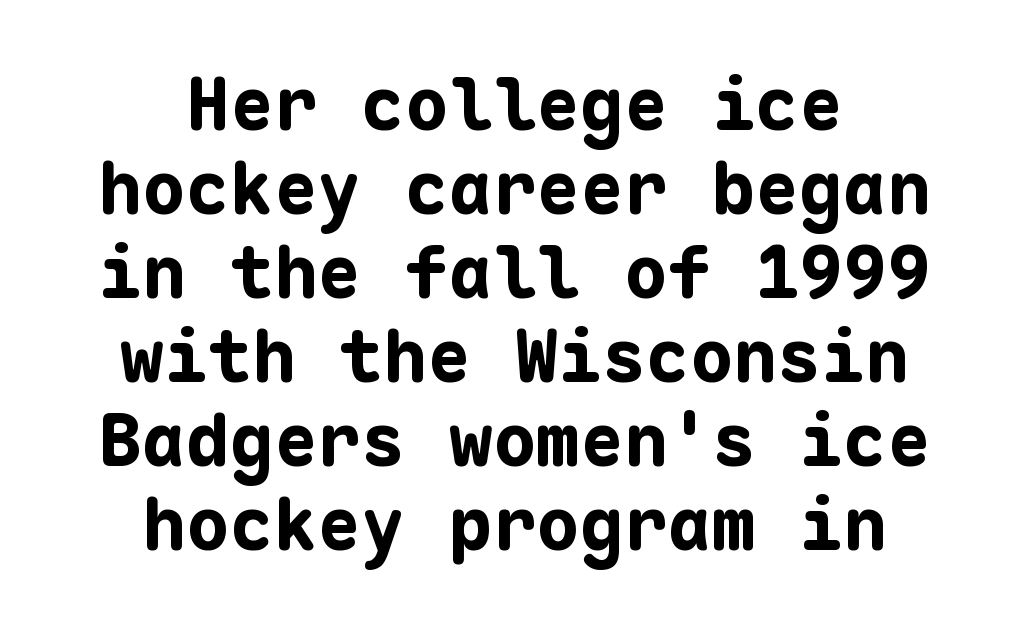
{"serif": "no", "italic": "no", "bold": "yes", "weight": "bold", "width": "normal", "stroke_contrast": "low", "x_height": "medium", "monospaced": "yes", "underline": "no", "align": "center", "line_spacing": "tight", "line_spacing_ratio": 1.15, "letter_spacing": "normal", "letter_spacing_em": 0.0, "glyph_px": 73}
